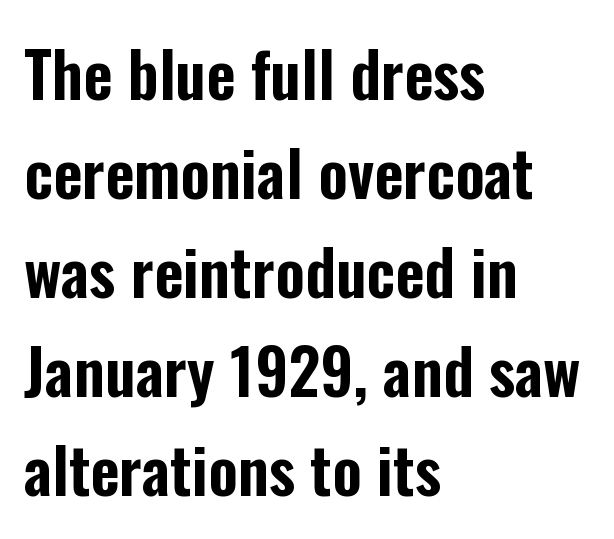
The lettering holds an erect, upright posture throughout. Compared with typical paragraphs, the rows here are spaced about the same. Nobody drew a line under any word here. Words appear dense and cohesive because spacing is normal. Here the designer chose a conventional face with non-uniform glyph widths.
